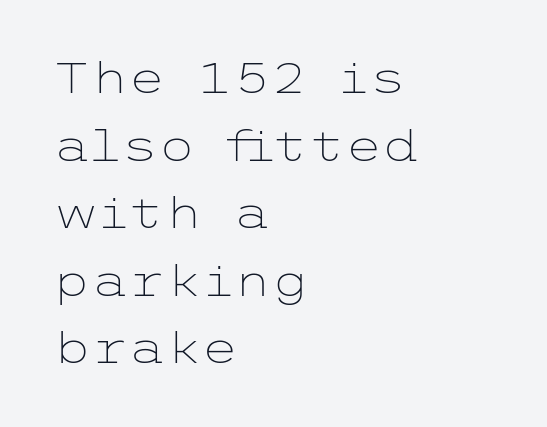
The image shows 43 px light, wide sans-serif type, upright; set left-aligned, normal line spacing (1.57x), normal letter spacing, not underlined; low stroke contrast and a medium x-height.
